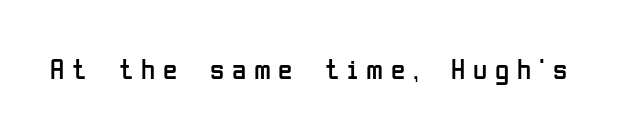
Is the letter spacing exaggerated? Yes — the characters are pushed far apart. These lines are rendered in a variable-pitch font. Letters rest on an invisible, unmarked baseline. The strokes are not fattened; the text isn't bold. No italicization has been applied; the sample stays upright. The text was rendered using a sans face with plain stroke endings.
